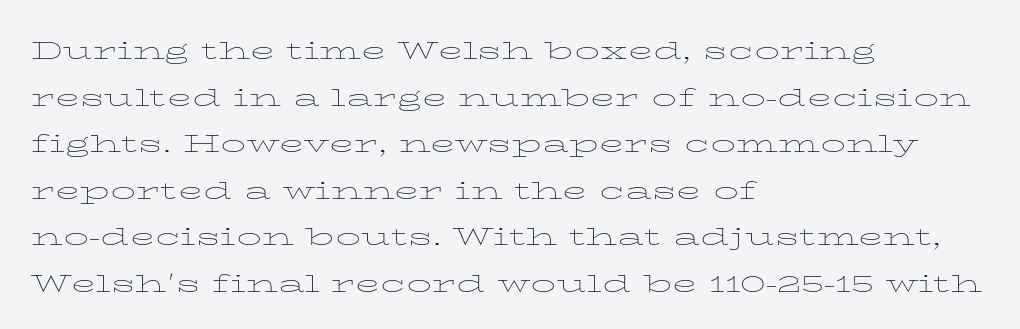
Line spacing here is normal. Where is the straight margin? On the left. In terms of posture, this sample is upright. Character widths vary here, with narrow letters taking less room than wide ones. The foot of each line stays bare and open.
